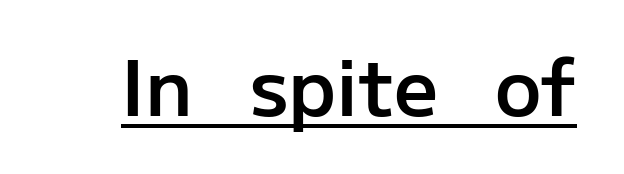
{"serif": "no", "italic": "no", "bold": "semi", "weight": "semibold", "width": "normal", "stroke_contrast": "low", "x_height": "medium", "monospaced": "no", "underline": "yes", "letter_spacing": "normal", "letter_spacing_em": 0.0, "glyph_px": 77}
